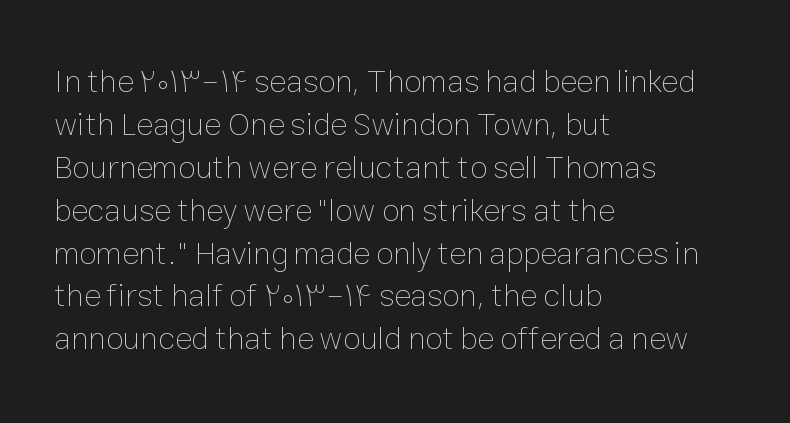
The image shows 32 px thin type, upright; set left-aligned, normal line spacing (1.34x), normal letter spacing, not underlined; low stroke contrast and a medium x-height.
